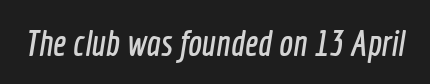
The image shows 37 px condensed sans-serif type; set normal letter spacing, not underlined; a medium x-height.
